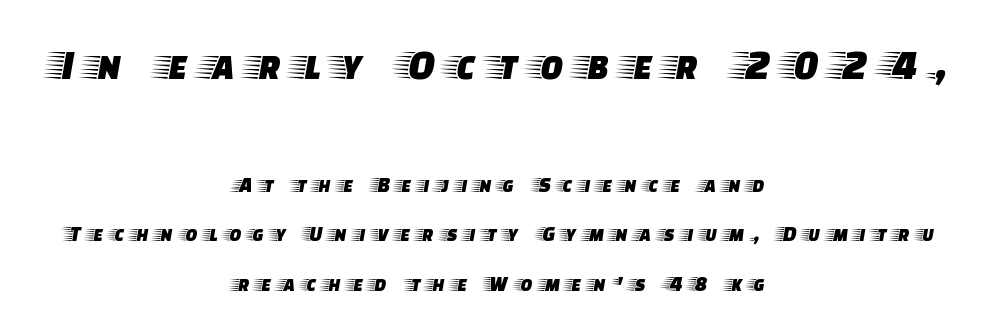
A serif font was chosen for this passage. This sample uses expanded letter spacing, leaving extra air between glyphs. This sample trades compactness for vertical openness between lines. Honestly, there is no underline to notice here at all. The designer gave the opening block more size than the closing block. Each letter keeps its own natural width here, so spacing adapts to shape.
